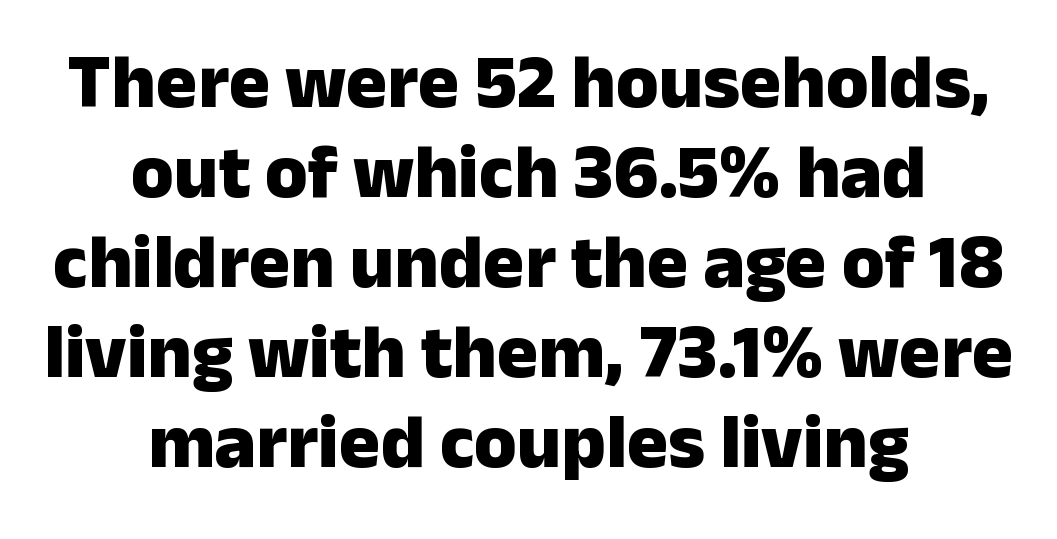
Q: Is the text bold? A: Yes.
Q: Is the text italic (slanted)? A: No, it is upright.
Q: Is the typeface a serif or a sans-serif typeface? A: Sans-serif.
Q: Is the text underlined? A: No.
Q: How is the paragraph aligned? A: Centered.
Q: Is the spacing between letters normal or unusually wide? A: Normal.
Q: Width (condensed, normal, or wide)? A: Normal.
Q: Stroke contrast? A: Low.
Q: x-height? A: Medium.
Q: Monospaced? A: No.
